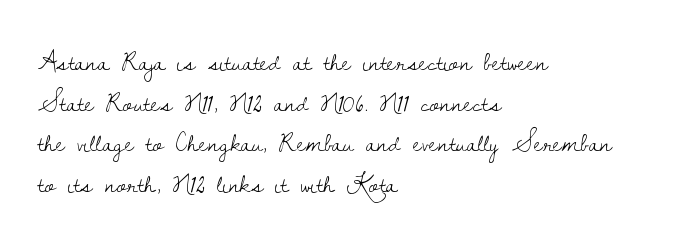
Is this a fixed-width face? No — the glyphs have proportional, varying widths. Reading down the column, the eye jumps a familiar distance to each next line. Underlining? Definitely not there. How are the letters spaced? Ordinarily, with no added tracking. Stroke terminals: seriffed. Line starts are locked; line ends wander.
